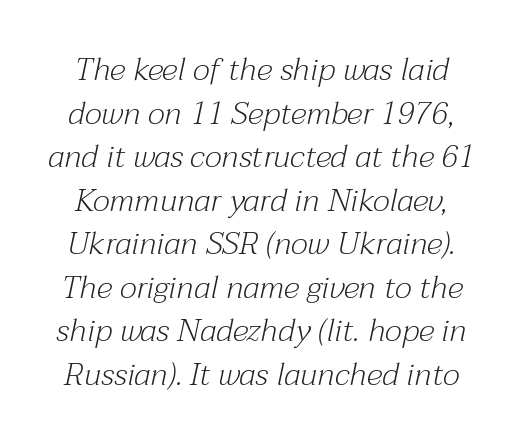
Think of a printed novel: that variable character pitch is what you see here. It's the slanting kind of type. The cut favours lightness, reaching ordinary text weight at its darkest. Tracking here is standard; glyphs follow each other at the usual distance. Stroke terminals: seriffed. The rendering uses a moderate line-height, typical for paragraphs.
